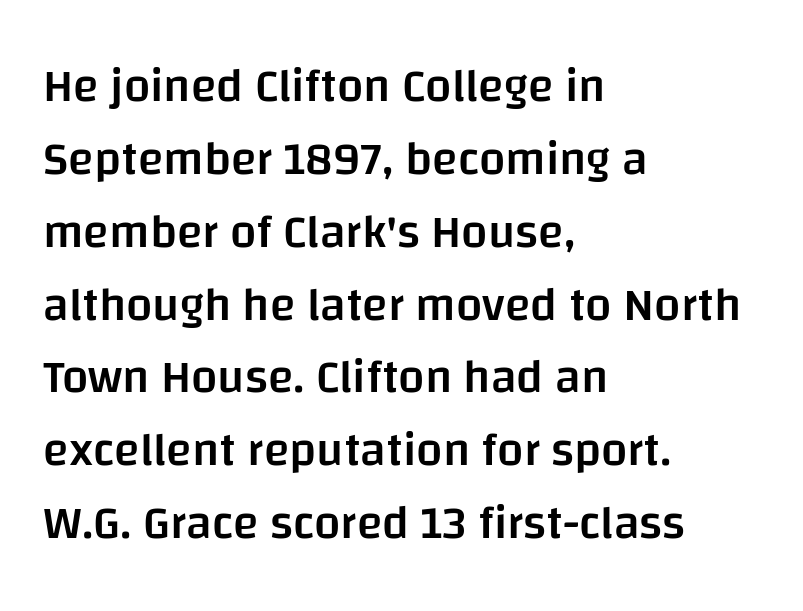
Q: Is the text bold? A: Semi-bold.
Q: Is the text italic (slanted)? A: No, it is upright.
Q: Is the typeface a serif or a sans-serif typeface? A: Sans-serif.
Q: Is the text underlined? A: No.
Q: How is the paragraph aligned? A: Left-aligned.
Q: Is the spacing between letters normal or unusually wide? A: Normal.
Q: Is the spacing between lines tight, normal or loose? A: Normal.
Q: Width (condensed, normal, or wide)? A: Normal.
Q: Stroke contrast? A: Low.
Q: x-height? A: Large.
Q: Monospaced? A: No.
